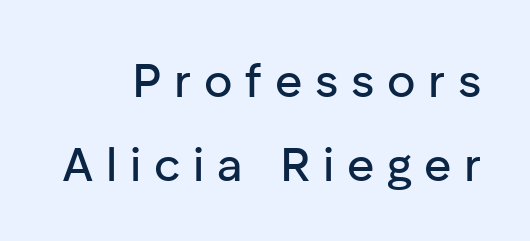
The image shows 47 px sans-serif type, upright; set right-aligned, line spacing 1.79x, unusually wide letter spacing (+0.27 em), not underlined; low stroke contrast and a medium x-height.
